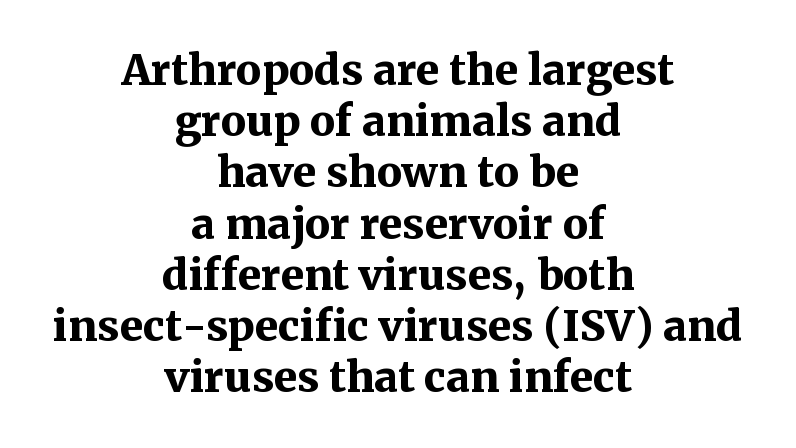
The image shows 42 px bold serif type, upright; set centered, line spacing 1.22x, normal letter spacing, not underlined; medium stroke contrast and a medium x-height.
